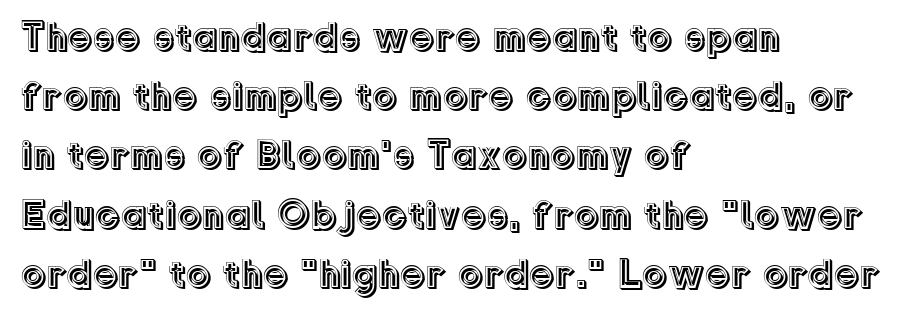
{"italic": "no", "width": "normal", "x_height": "medium", "monospaced": "no", "underline": "no", "align": "left", "line_spacing": "normal", "line_spacing_ratio": 1.48, "letter_spacing": "normal", "letter_spacing_em": 0.0, "glyph_px": 40}
